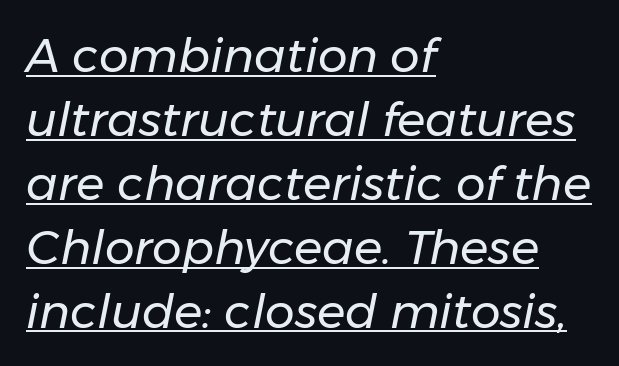
If you drew a ruler down the left edge, every line would touch it. The lines sit at an ordinary, default distance from one another. No extra ink here — the face is not bold. Italic: yes, the glyphs are oblique. Observe the ordinary spacing: letters are neighbours, not strangers. Underlined type.
